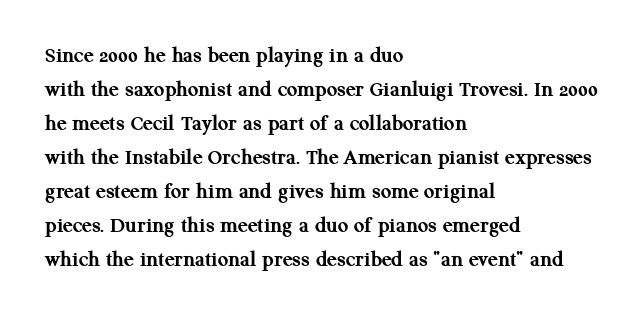
The strip under each line holds only bare page. How are the letters spaced? Ordinarily, with no added tracking. Line spacing here is normal. This rendering uses left alignment, leaving the right contour irregular. When letters stand straight like this, we call the style roman or upright. The rendering uses a bold face; every stroke is thick and dark.
